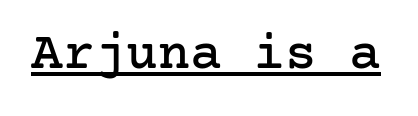
{"serif": "yes", "italic": "no", "width": "normal", "stroke_contrast": "low", "x_height": "medium", "underline": "yes", "letter_spacing": "normal", "letter_spacing_em": 0.0, "glyph_px": 53}
